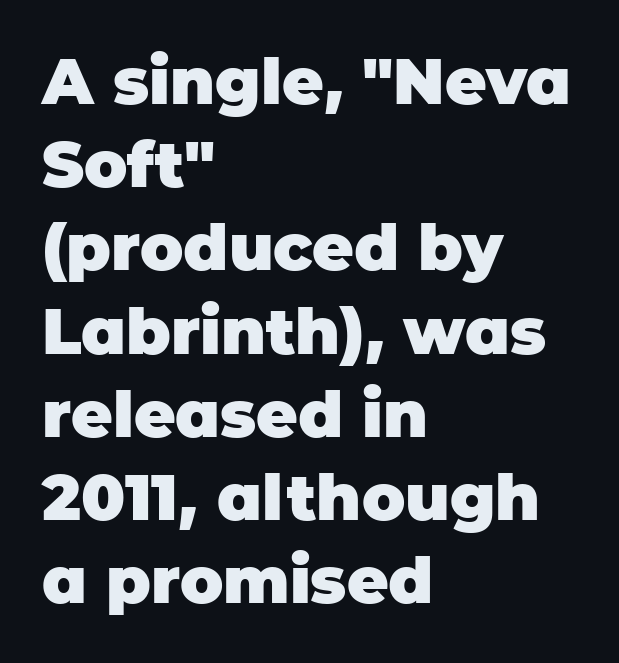
Q: Is the text bold? A: Yes.
Q: Is the text italic (slanted)? A: No, it is upright.
Q: Is the typeface a serif or a sans-serif typeface? A: Sans-serif.
Q: Is the text underlined? A: No.
Q: How is the paragraph aligned? A: Left-aligned.
Q: Is the spacing between letters normal or unusually wide? A: Normal.
Q: Is the spacing between lines tight, normal or loose? A: Normal.
Q: Width (condensed, normal, or wide)? A: Normal.
Q: Stroke contrast? A: Low.
Q: x-height? A: Large.
Q: Monospaced? A: No.
